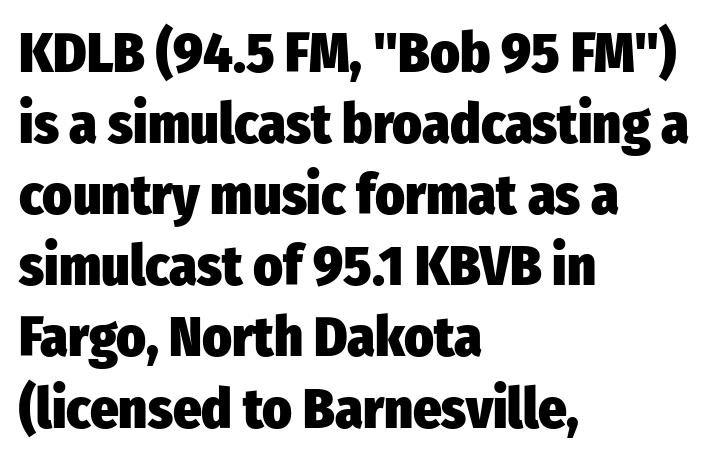
Q: Is the text bold? A: Yes.
Q: Is the text italic (slanted)? A: No, it is upright.
Q: Is the typeface a serif or a sans-serif typeface? A: Sans-serif.
Q: Is the text underlined? A: No.
Q: How is the paragraph aligned? A: Left-aligned.
Q: Is the spacing between letters normal or unusually wide? A: Normal.
Q: Is the spacing between lines tight, normal or loose? A: Normal.
Q: Width (condensed, normal, or wide)? A: Condensed.
Q: Stroke contrast? A: Low.
Q: x-height? A: Medium.
Q: Monospaced? A: No.
